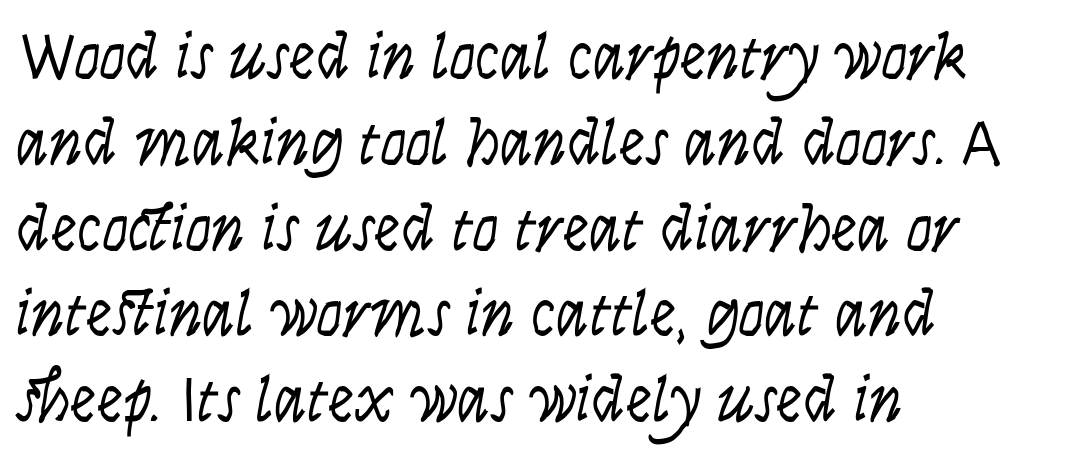
The image shows 66 px light, condensed sans-serif type; set left-aligned, normal line spacing (1.3x), normal letter spacing, not underlined; low stroke contrast and a large x-height.
